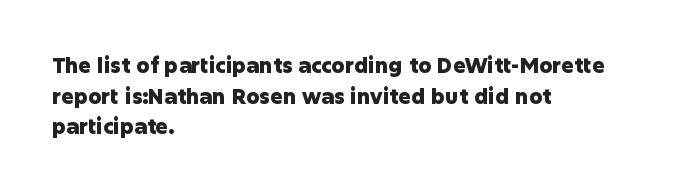
Q: Is the text bold? A: Yes.
Q: Is the text italic (slanted)? A: No, it is upright.
Q: Is the text underlined? A: No.
Q: How is the paragraph aligned? A: Left-aligned.
Q: Is the spacing between letters normal or unusually wide? A: Normal.
Q: Is the spacing between lines tight, normal or loose? A: Normal.
